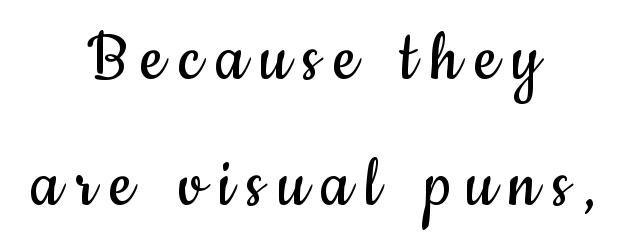
Q: Is the text bold? A: No.
Q: Is the text italic (slanted)? A: Yes.
Q: Is the typeface a serif or a sans-serif typeface? A: Sans-serif.
Q: Is the text underlined? A: No.
Q: How is the paragraph aligned? A: Centered.
Q: Is the spacing between lines tight, normal or loose? A: Normal.
Q: Width (condensed, normal, or wide)? A: Condensed.
Q: Stroke contrast? A: Low.
Q: x-height? A: Small.
Q: Monospaced? A: No.
